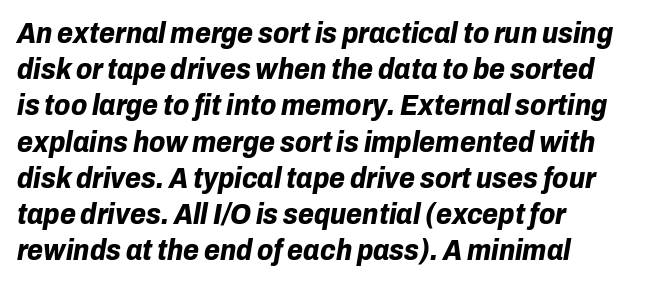
Here the designer chose a conventional face with non-uniform glyph widths. The passage shown stacks its lines at a standard gap. The letters are bold, with thick, heavy strokes. Inter-character spacing is left at the font's built-in metrics. Has an underline been added? It has not.
